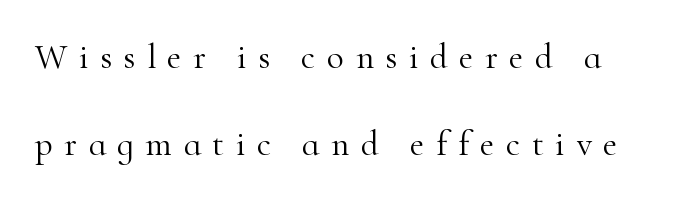
{"serif": "yes", "italic": "no", "bold": "no", "weight": "light", "width": "normal", "stroke_contrast": "high", "x_height": "small", "monospaced": "no", "underline": "no", "line_spacing": "loose", "line_spacing_ratio": 2.48, "letter_spacing": "wide", "letter_spacing_em": 0.33, "glyph_px": 35}
